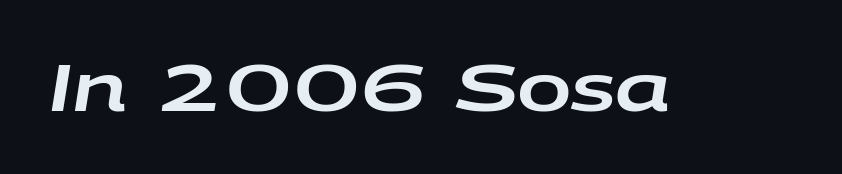
The image shows 65 px wide type, italic (leaning right); set normal letter spacing, not underlined; low stroke contrast and a large x-height.
